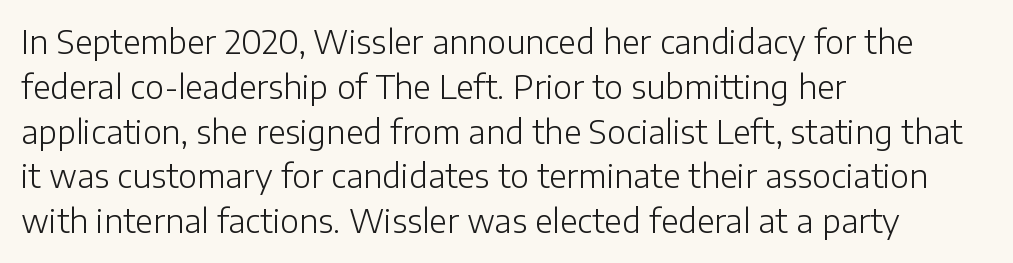
Q: Is the text bold? A: No.
Q: Is the text italic (slanted)? A: No, it is upright.
Q: Is the typeface a serif or a sans-serif typeface? A: Sans-serif.
Q: Is the text underlined? A: No.
Q: How is the paragraph aligned? A: Left-aligned.
Q: Is the spacing between letters normal or unusually wide? A: Normal.
Q: Is the spacing between lines tight, normal or loose? A: Normal.
Q: Width (condensed, normal, or wide)? A: Normal.
Q: Stroke contrast? A: Low.
Q: x-height? A: Medium.
Q: Monospaced? A: No.
